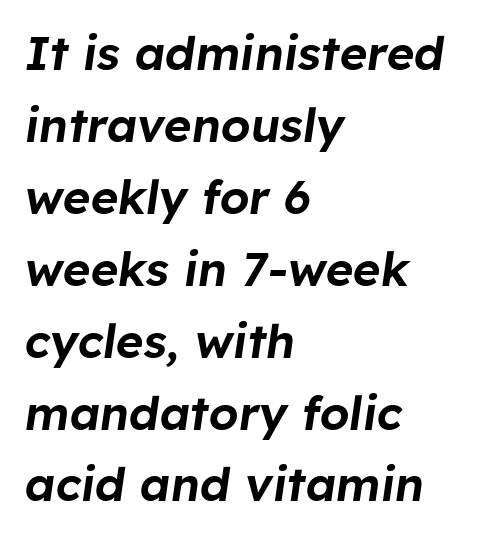
The image shows 47 px text type, italic (leaning right); set left-aligned, normal line spacing (1.53x), normal letter spacing, not underlined; low stroke contrast and a medium x-height.
